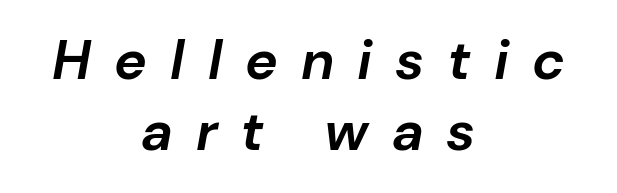
Q: Is the text bold? A: Yes.
Q: Is the text italic (slanted)? A: Yes, it leans right by about 10 degrees.
Q: Is the text underlined? A: No.
Q: How is the paragraph aligned? A: Centered.
Q: Is the spacing between letters normal or unusually wide? A: Unusually wide.
Q: Is the spacing between lines tight, normal or loose? A: Normal.
Q: Width (condensed, normal, or wide)? A: Normal.
Q: Stroke contrast? A: Low.
Q: x-height? A: Medium.
Q: Monospaced? A: No.
